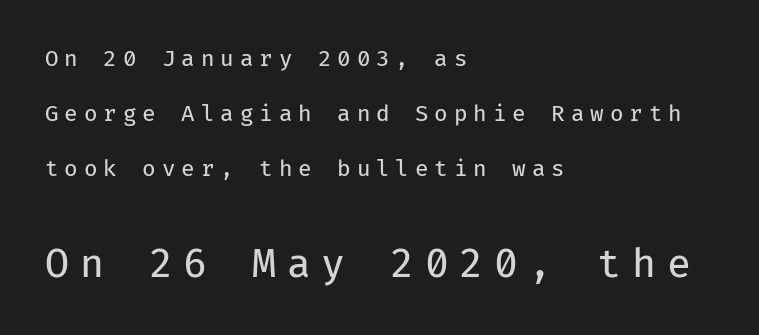
{"serif": "no", "italic": "no", "bold": "no", "weight": "regular", "width": "normal", "stroke_contrast": "low", "x_height": "medium", "monospaced": "yes", "underline": "no", "align": "left", "line_spacing": "loose", "line_spacing_ratio": 2.5, "letter_spacing": "wide", "letter_spacing_em": 0.27, "larger_block": "second", "size_ratio": 1.77, "glyph_px": 39}
